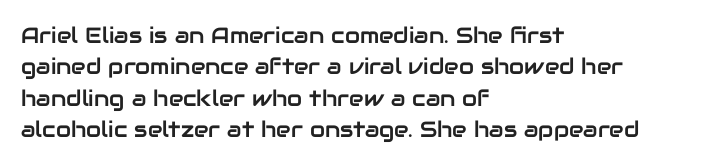
The image shows 22 px text type, upright; set left-aligned, normal line spacing (1.43x), normal letter spacing, not underlined.
